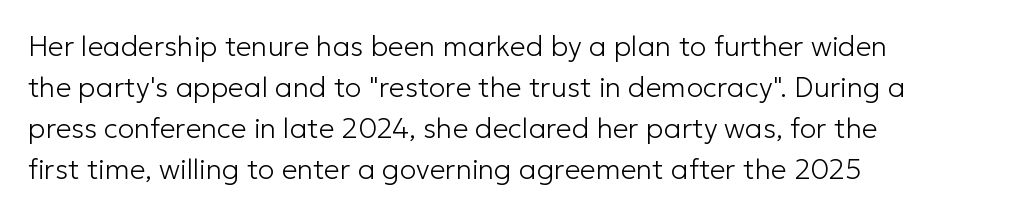
No extra ink here — the face is not bold. Spacing verdict: proportional, widths tailored to each character. The type is set solid horizontally, with unmodified tracking. The passage shown is typeset with a sans-serif family.
